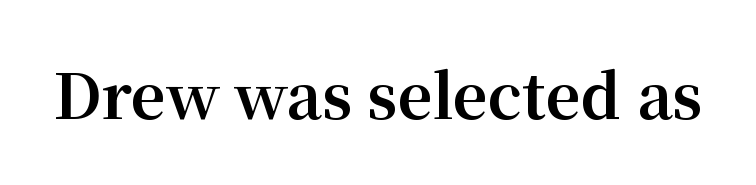
This rendering features lettering with no underline. The rendering uses a bold face; every stroke is thick and dark. This is serif lettering, the kind often seen in printed books. The tracking reads as untouched default to a designer's eye. Nope, not italic — everything's standing straight. Varying glyph widths throughout — classic text-font behaviour.
